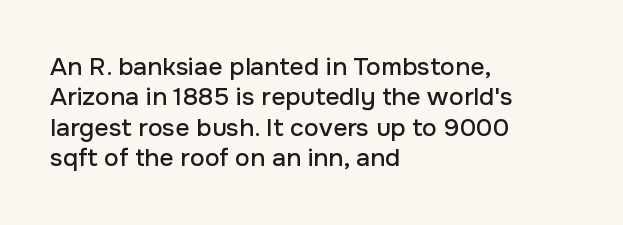
{"italic": "no", "underline": "no", "align": "left", "line_spacing_ratio": 1.22, "letter_spacing": "normal", "letter_spacing_em": 0.0, "glyph_px": 25}
